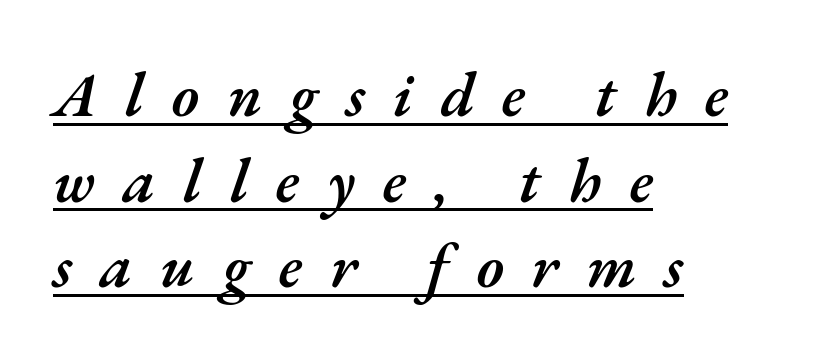
The image shows 62 px semibold type, italic (leaning right); set left-aligned, normal line spacing (1.38x), unusually wide letter spacing (+0.45 em), underlined; medium stroke contrast and a small x-height.
